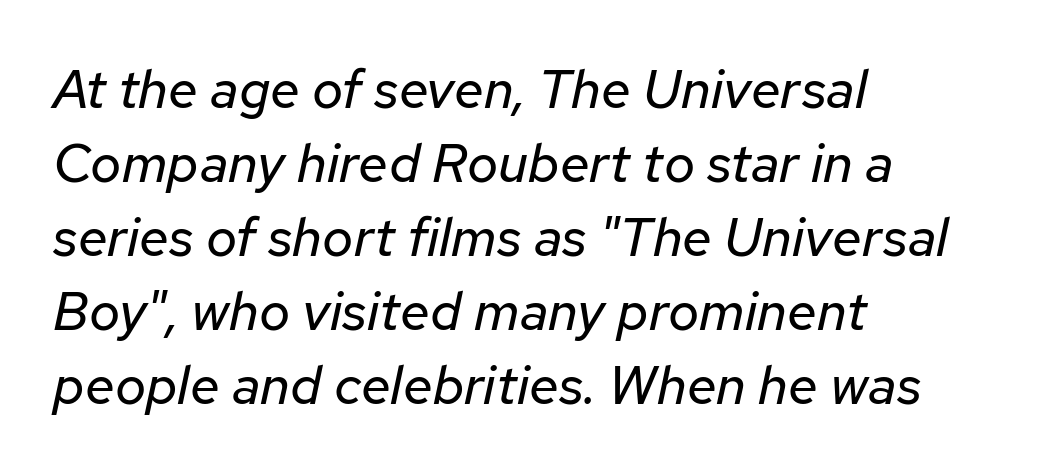
Q: Is the text bold? A: No.
Q: Is the text italic (slanted)? A: Yes, it leans right by about 12 degrees.
Q: Is the text underlined? A: No.
Q: How is the paragraph aligned? A: Left-aligned.
Q: Is the spacing between letters normal or unusually wide? A: Normal.
Q: Is the spacing between lines tight, normal or loose? A: Normal.
Q: Width (condensed, normal, or wide)? A: Normal.
Q: Stroke contrast? A: Low.
Q: x-height? A: Medium.
Q: Monospaced? A: No.
